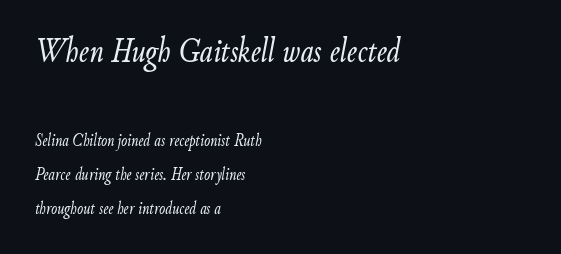
{"italic": "yes", "lean": "right", "slant_degrees": 9, "bold": "no", "weight": "light", "width": "condensed", "stroke_contrast": "low", "x_height": "small", "monospaced": "no", "underline": "no", "align": "left", "line_spacing_ratio": 1.89, "letter_spacing": "normal", "letter_spacing_em": 0.0, "larger_block": "first", "size_ratio": 2.0, "glyph_px": 36}
